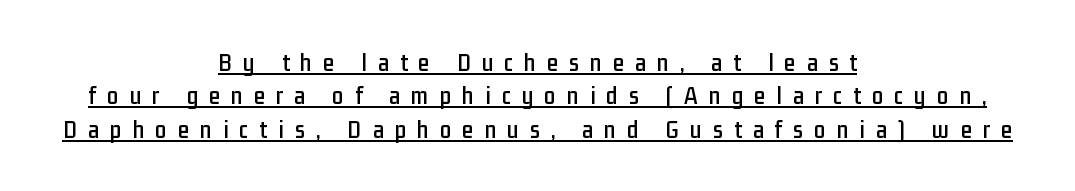
Q: Is the text italic (slanted)? A: No, it is upright.
Q: Is the text underlined? A: Yes.
Q: How is the paragraph aligned? A: Centered.
Q: Is the spacing between letters normal or unusually wide? A: Unusually wide.
Q: Is the spacing between lines tight, normal or loose? A: Normal.
